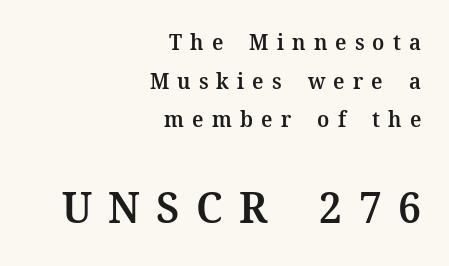
{"serif": "yes", "italic": "no", "bold": "semi", "weight": "semibold", "width": "normal", "stroke_contrast": "medium", "x_height": "medium", "monospaced": "no", "underline": "no", "align": "right", "line_spacing_ratio": 1.76, "letter_spacing": "wide", "letter_spacing_em": 0.37, "larger_block": "second", "size_ratio": 2.0, "glyph_px": 44}
